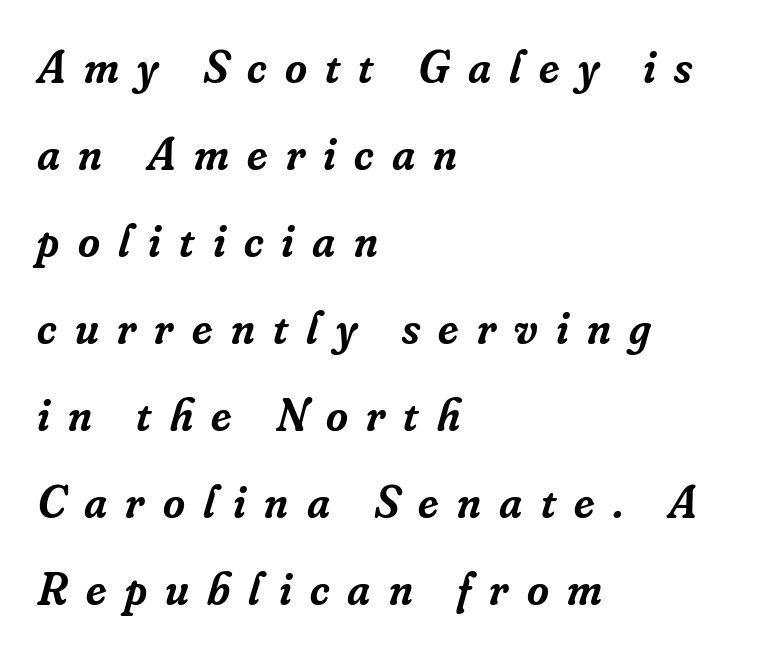
{"serif": "yes", "italic": "yes", "lean": "right", "slant_degrees": 16, "bold": "semi", "weight": "semibold", "width": "normal", "stroke_contrast": "low", "x_height": "small", "monospaced": "no", "underline": "no", "align": "left", "line_spacing_ratio": 1.85, "letter_spacing": "wide", "letter_spacing_em": 0.39, "glyph_px": 47}
